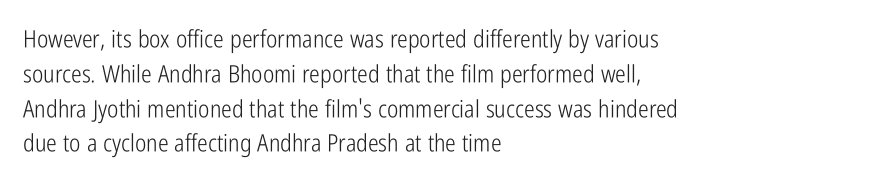
Q: Is the text bold? A: No.
Q: Is the text italic (slanted)? A: No, it is upright.
Q: Is the text underlined? A: No.
Q: How is the paragraph aligned? A: Left-aligned.
Q: Is the spacing between letters normal or unusually wide? A: Normal.
Q: Is the spacing between lines tight, normal or loose? A: Normal.
